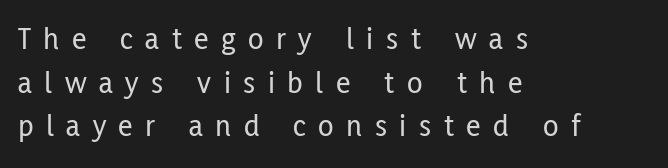
A typesetter would call this proportional, since set widths differ per character. Unlike a traditional serif, this face leaves its strokes unadorned. The lines are quadded left. Quick note: interline space is typical. Letter spacing: wide.
